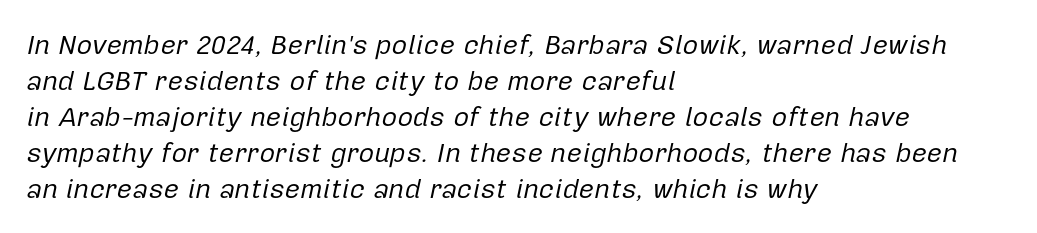
The face used here is rendered with its standard letterfit. Think standard paragraph weight, or any step lighter than that. The lines sit at an ordinary, default distance from one another. This sample is left-justified, so line endings fall wherever the words run out. The specimen omits any rule beneath the text block's lines. The letters are slanted; this is an italic face.
